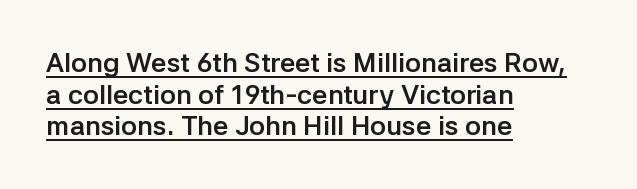
Default kerning and tracking; the words read as compact shapes. Each glyph is drawn with heavy, bold strokes. Posture: upright roman. Every row of glyphs begins at an identical x-position on the left.
